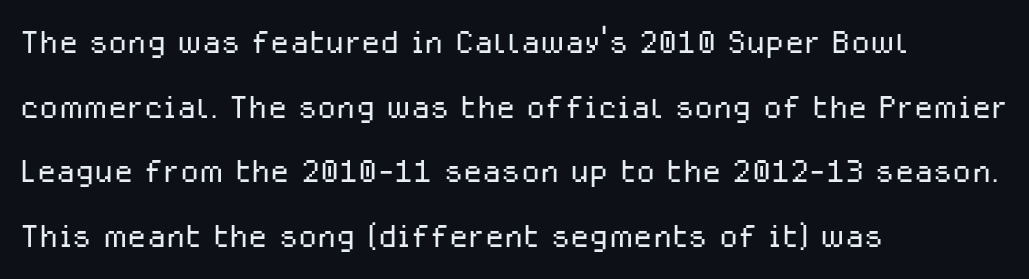
Q: Is the text bold? A: No.
Q: Is the text italic (slanted)? A: No, it is upright.
Q: Is the typeface a serif or a sans-serif typeface? A: Sans-serif.
Q: Is the text underlined? A: No.
Q: How is the paragraph aligned? A: Left-aligned.
Q: Is the spacing between letters normal or unusually wide? A: Normal.
Q: Is the spacing between lines tight, normal or loose? A: Normal.
Q: Width (condensed, normal, or wide)? A: Normal.
Q: Stroke contrast? A: Low.
Q: x-height? A: Medium.
Q: Monospaced? A: No.
